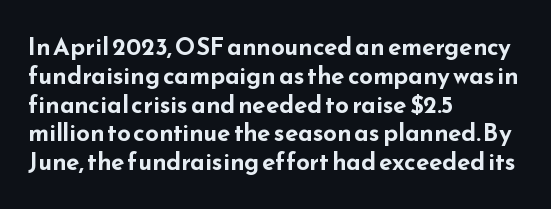
{"italic": "no", "bold": "yes", "underline": "no", "align": "left", "line_spacing_ratio": 1.2, "letter_spacing": "normal", "letter_spacing_em": 0.0, "glyph_px": 24}
